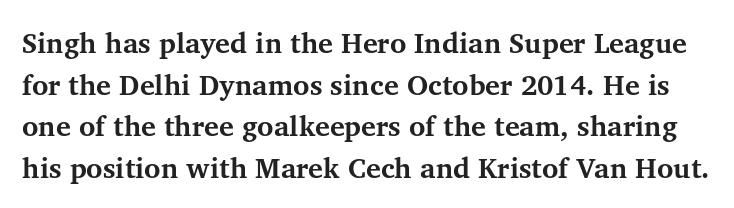
The image shows 28 px bold serif type, upright; set normal line spacing (1.49x), normal letter spacing, not underlined; medium stroke contrast and a medium x-height.
